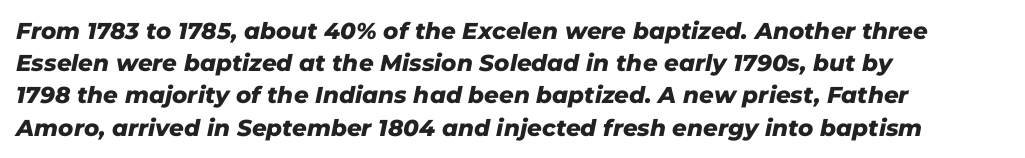
Does the weight exceed regular? Yes, all the way to bold. The face used here has a pronounced slope to its letters. Has an underline been added? It has not. One-word summary of the alignment: left. Normally led — the rows are evenly, conventionally spaced.
